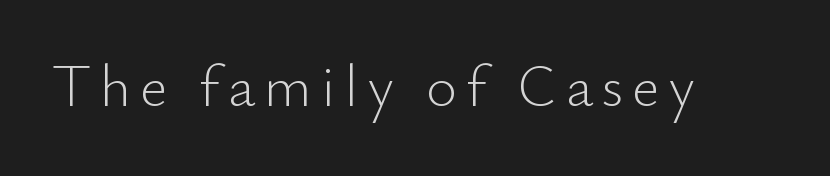
Q: Is the text bold? A: No.
Q: Is the text italic (slanted)? A: No, it is upright.
Q: Is the typeface a serif or a sans-serif typeface? A: Sans-serif.
Q: Is the text underlined? A: No.
Q: Width (condensed, normal, or wide)? A: Normal.
Q: Stroke contrast? A: Low.
Q: x-height? A: Small.
Q: Monospaced? A: No.
